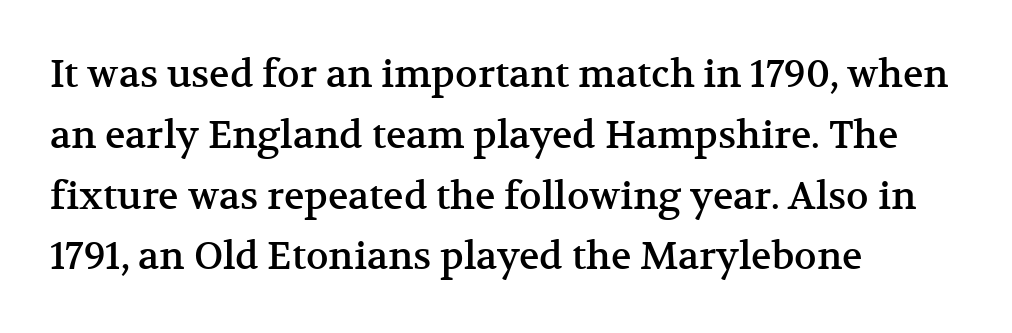
The image shows 38 px serif type, upright; set left-aligned, normal line spacing (1.6x), normal letter spacing, not underlined; medium stroke contrast and a medium x-height.
